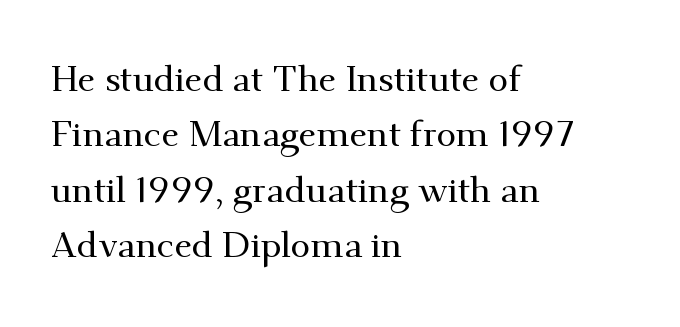
Q: Is the text italic (slanted)? A: No, it is upright.
Q: Is the typeface a serif or a sans-serif typeface? A: Serif.
Q: Is the text underlined? A: No.
Q: How is the paragraph aligned? A: Left-aligned.
Q: Is the spacing between letters normal or unusually wide? A: Normal.
Q: Is the spacing between lines tight, normal or loose? A: Normal.
Q: Width (condensed, normal, or wide)? A: Normal.
Q: Stroke contrast? A: Medium.
Q: x-height? A: Small.
Q: Monospaced? A: No.
